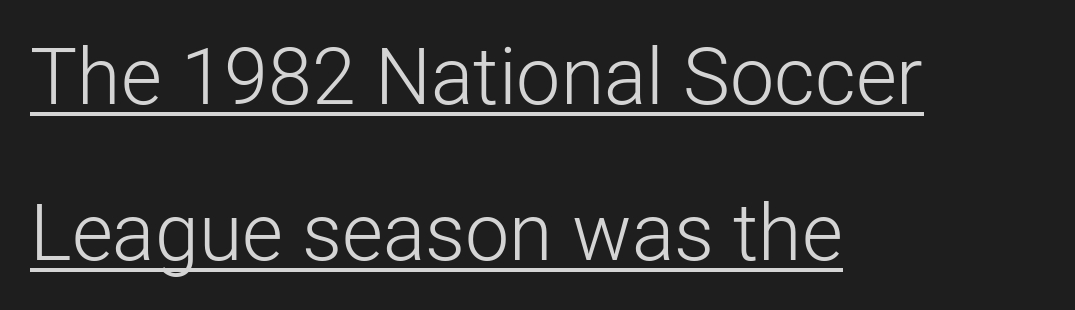
{"serif": "no", "italic": "no", "bold": "no", "weight": "light", "width": "normal", "stroke_contrast": "low", "x_height": "medium", "monospaced": "no", "underline": "yes", "align": "left", "line_spacing": "loose", "line_spacing_ratio": 1.97, "letter_spacing": "normal", "letter_spacing_em": 0.0, "glyph_px": 79}
